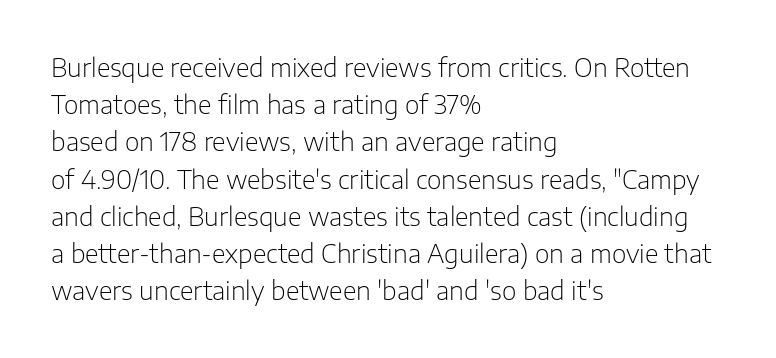
The image shows 25 px text type, upright; set left-aligned, normal line spacing (1.49x), normal letter spacing, not underlined.
